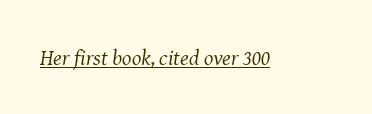
Q: Is the text bold? A: No.
Q: Is the text italic (slanted)? A: Yes, it leans right by about 8 degrees.
Q: Is the text underlined? A: Yes.
Q: Is the spacing between letters normal or unusually wide? A: Normal.
